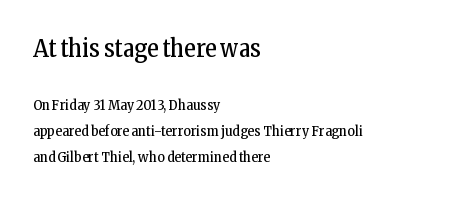
{"italic": "no", "bold": "no", "underline": "no", "align": "left", "line_spacing_ratio": 1.84, "letter_spacing": "normal", "letter_spacing_em": 0.0, "larger_block": "first", "size_ratio": 1.71, "glyph_px": 24}
